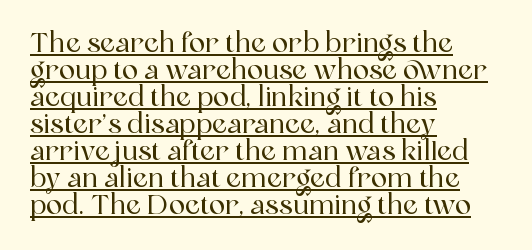
The image shows 27 px text type, upright; set left-aligned, tight line spacing (1.0x), normal letter spacing, underlined.
